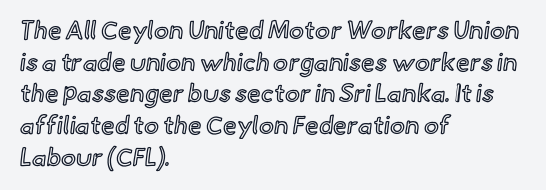
Q: Is the text italic (slanted)? A: Yes.
Q: Is the text underlined? A: No.
Q: How is the paragraph aligned? A: Left-aligned.
Q: Is the spacing between letters normal or unusually wide? A: Normal.
Q: Is the spacing between lines tight, normal or loose? A: Normal.
